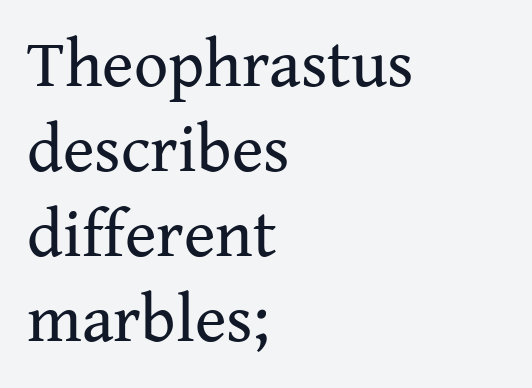
{"serif": "yes", "italic": "no", "bold": "no", "weight": "regular", "width": "normal", "stroke_contrast": "medium", "x_height": "medium", "monospaced": "no", "underline": "no", "align": "left", "line_spacing": "normal", "line_spacing_ratio": 1.27, "letter_spacing": "normal", "letter_spacing_em": 0.0, "glyph_px": 67}
